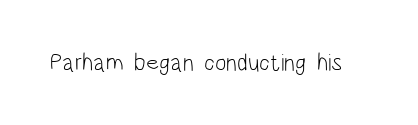
{"italic": "no", "bold": "no", "underline": "no", "letter_spacing": "normal", "letter_spacing_em": 0.0, "glyph_px": 24}
